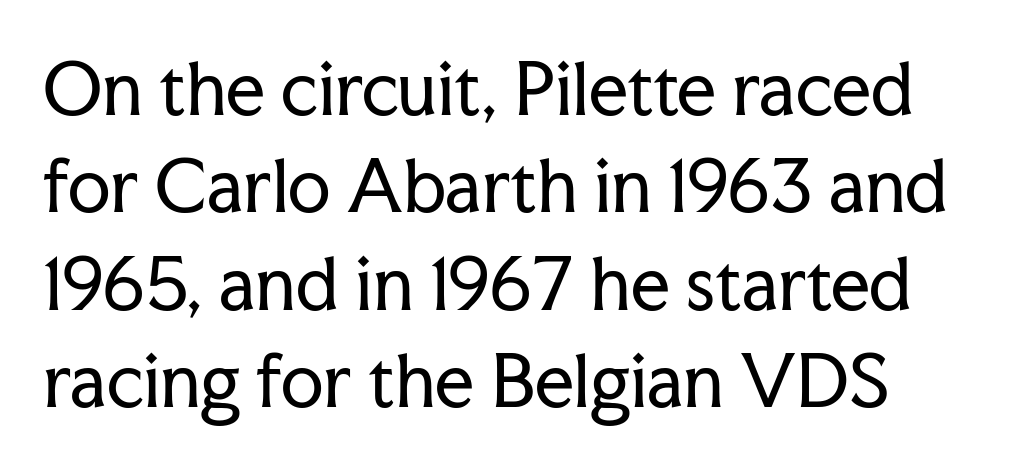
{"serif": "yes", "italic": "no", "bold": "no", "weight": "regular", "width": "normal", "stroke_contrast": "low", "x_height": "medium", "monospaced": "no", "underline": "no", "line_spacing": "normal", "line_spacing_ratio": 1.41, "letter_spacing": "normal", "letter_spacing_em": 0.0, "glyph_px": 69}
